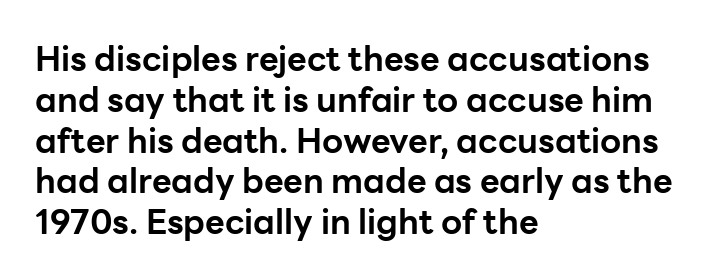
Each row of text sits above clean, open space. Varying glyph widths throughout — classic text-font behaviour. Serif or sans? Sans — the stroke terminals are bare. This is heavy type, rendered in bold. Is the letter spacing exaggerated? No — it looks like the ordinary default.
